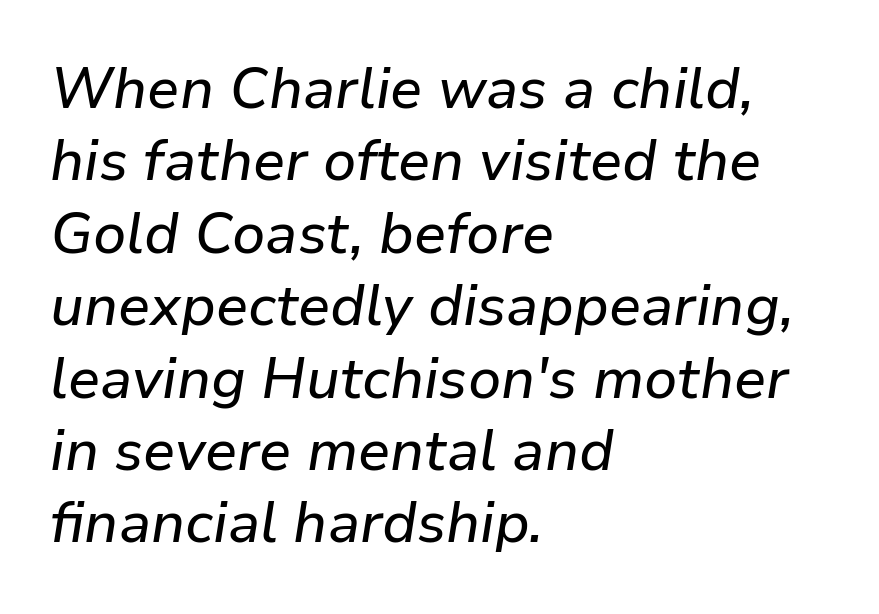
Leading matches the norm, producing a regular column. The horizontal fit of the characters is conventional and even. Underlining? Definitely not there. A classic flush-left, rag-right setting is used for this passage. Style check: oblique. You could not count columns in this text — the font is proportionally spaced.
